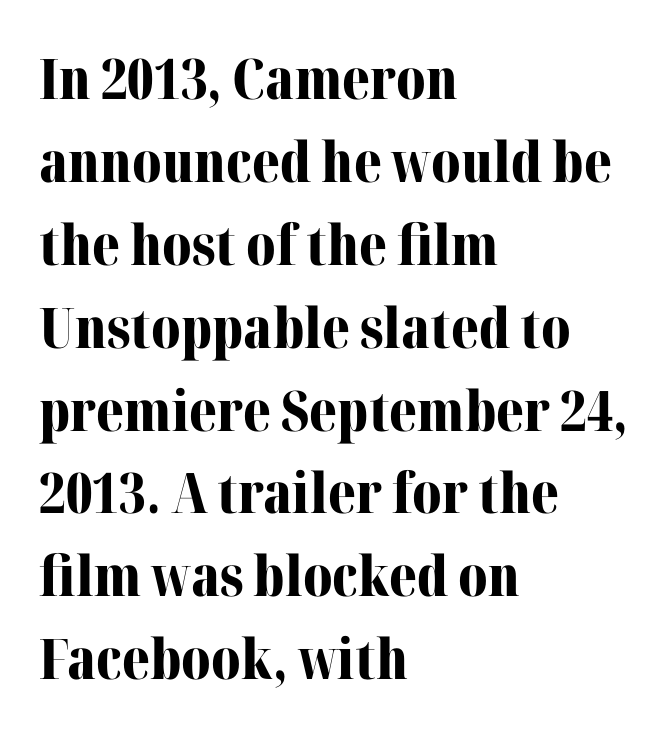
Q: Is the text bold? A: Yes.
Q: Is the text italic (slanted)? A: No, it is upright.
Q: Is the typeface a serif or a sans-serif typeface? A: Serif.
Q: Is the text underlined? A: No.
Q: How is the paragraph aligned? A: Left-aligned.
Q: Is the spacing between letters normal or unusually wide? A: Normal.
Q: Is the spacing between lines tight, normal or loose? A: Normal.
Q: Width (condensed, normal, or wide)? A: Normal.
Q: Stroke contrast? A: Medium.
Q: x-height? A: Medium.
Q: Monospaced? A: No.
